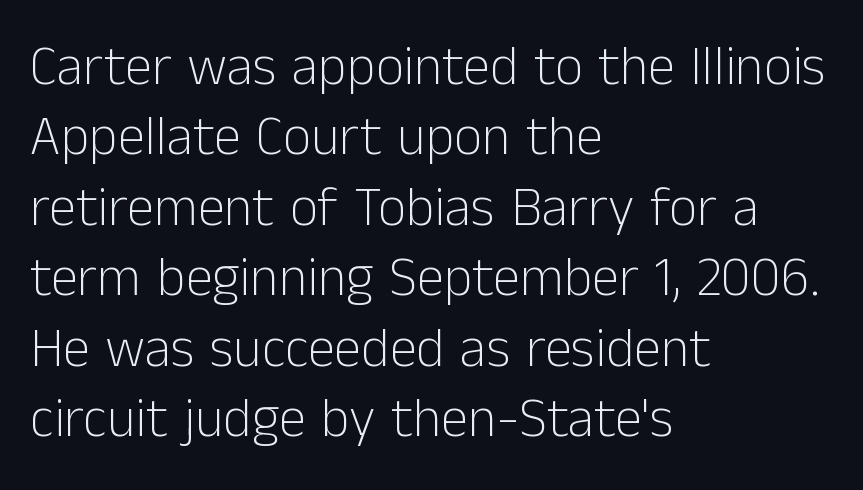
{"serif": "no", "italic": "no", "bold": "no", "weight": "light", "width": "normal", "stroke_contrast": "low", "x_height": "medium", "monospaced": "no", "underline": "no", "align": "left", "line_spacing": "normal", "line_spacing_ratio": 1.28, "letter_spacing": "normal", "letter_spacing_em": 0.0, "glyph_px": 55}
